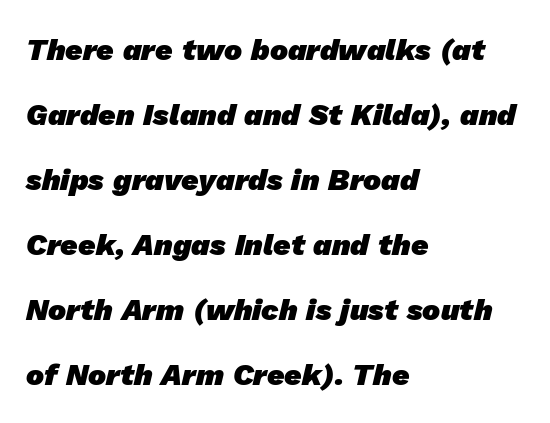
{"serif": "no", "bold": "yes", "weight": "heavy", "width": "normal", "stroke_contrast": "low", "x_height": "medium", "monospaced": "no", "underline": "no", "align": "left", "line_spacing": "loose", "line_spacing_ratio": 2.17, "letter_spacing": "normal", "letter_spacing_em": 0.0, "glyph_px": 30}
